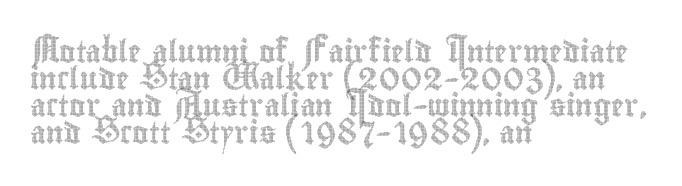
Q: Is the text italic (slanted)? A: No, it is upright.
Q: Is the text underlined? A: No.
Q: How is the paragraph aligned? A: Left-aligned.
Q: Is the spacing between letters normal or unusually wide? A: Normal.
